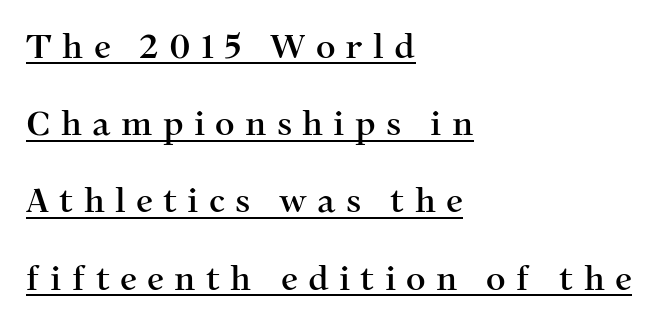
The image shows 34 px serif type, upright; set left-aligned, loose line spacing (2.27x), unusually wide letter spacing (+0.3 em), underlined; medium stroke contrast and a medium x-height.
